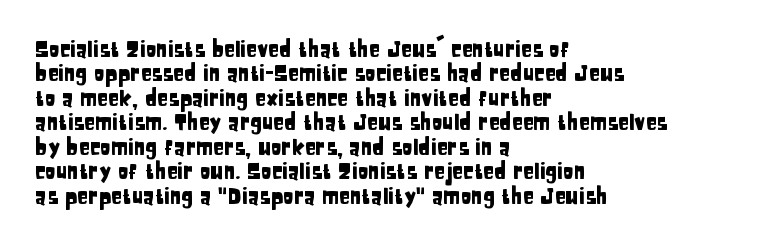
The image shows 22 px text type, upright; set left-aligned, tight line spacing (1.11x), normal letter spacing, not underlined.
